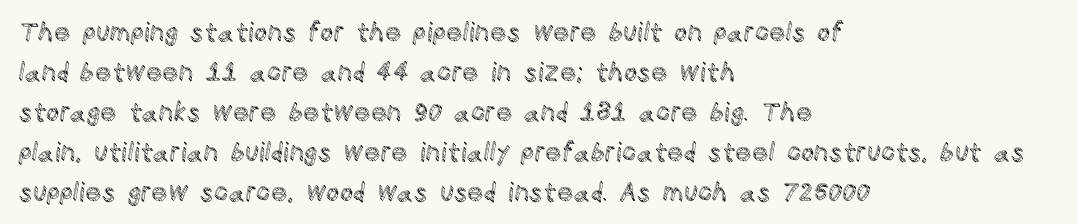
Descender tails drop into unmarked territory. Each word holds together tightly as a unit, with standard inter-letter gaps. A student would call this left alignment; a typographer would say flush left, rag right. If you measured baseline to baseline, you'd find a middling distance.
